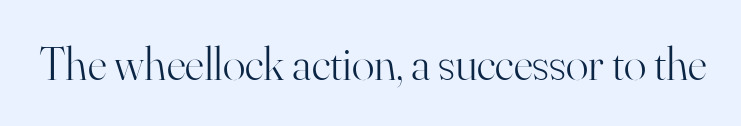
Lines of text with bare space underneath. Old-style or modern, the face here clearly has serifs. The passage shown is typed in a proportional face where columns would drift. The letters look calm and open, with moderate or lighter stems.
